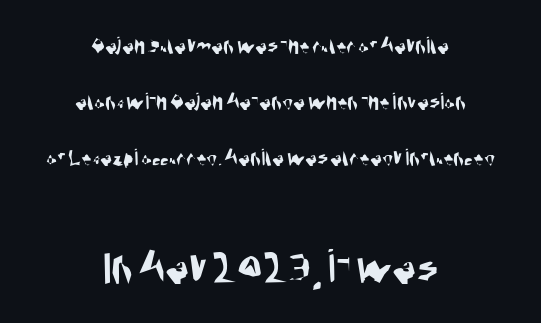
Q: Is the typeface a serif or a sans-serif typeface? A: Sans-serif.
Q: Is the text underlined? A: No.
Q: How is the paragraph aligned? A: Centered.
Q: Is the spacing between letters normal or unusually wide? A: Normal.
Q: Is the spacing between lines tight, normal or loose? A: Loose.
Q: Which block of text is set in a larger size, the first (top) or the second (bottom)? A: The second (bottom) one.
Q: Width (condensed, normal, or wide)? A: Condensed.
Q: Stroke contrast? A: Medium.
Q: x-height? A: Large.
Q: Monospaced? A: No.
